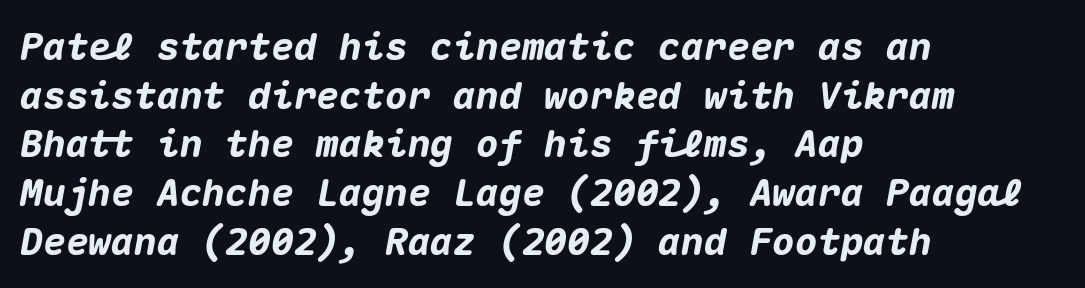
{"italic": "yes", "lean": "right", "slant_degrees": 10, "bold": "yes", "weight": "heavy", "width": "normal", "stroke_contrast": "medium", "x_height": "medium", "monospaced": "yes", "underline": "no", "align": "left", "line_spacing": "normal", "line_spacing_ratio": 1.28, "letter_spacing": "normal", "letter_spacing_em": 0.0, "glyph_px": 38}
